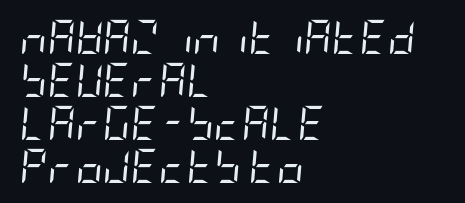
{"italic": "yes", "lean": "right", "slant_degrees": 5, "bold": "no", "weight": "regular", "width": "condensed", "stroke_contrast": "low", "x_height": "large", "underline": "no", "align": "left", "line_spacing": "normal", "line_spacing_ratio": 1.26, "letter_spacing": "normal", "letter_spacing_em": 0.0, "glyph_px": 34}
